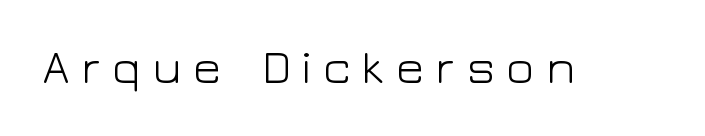
The image shows 48 px light, wide sans-serif type, upright; set unusually wide letter spacing (+0.21 em), not underlined; low stroke contrast and a medium x-height.
